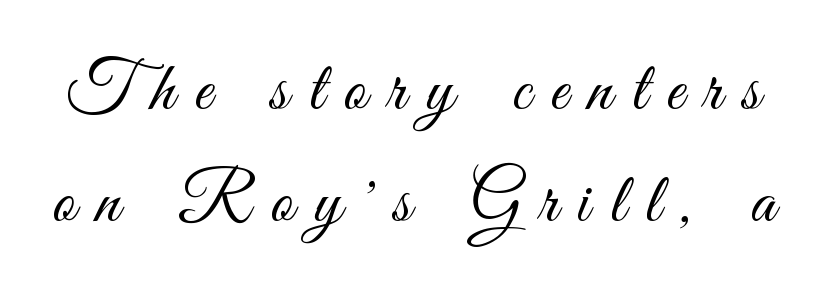
Q: Is the text bold? A: No.
Q: Is the text italic (slanted)? A: Yes.
Q: Is the typeface a serif or a sans-serif typeface? A: Sans-serif.
Q: Is the text underlined? A: No.
Q: Is the spacing between letters normal or unusually wide? A: Unusually wide.
Q: Is the spacing between lines tight, normal or loose? A: Normal.
Q: Width (condensed, normal, or wide)? A: Condensed.
Q: Stroke contrast? A: Medium.
Q: x-height? A: Small.
Q: Monospaced? A: No.
